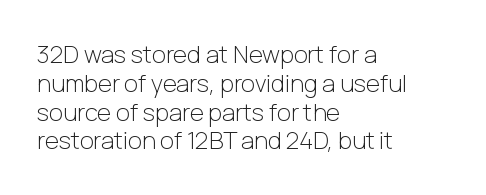
{"italic": "no", "bold": "no", "underline": "no", "align": "left", "line_spacing_ratio": 1.2, "letter_spacing": "normal", "letter_spacing_em": 0.0, "glyph_px": 24}
